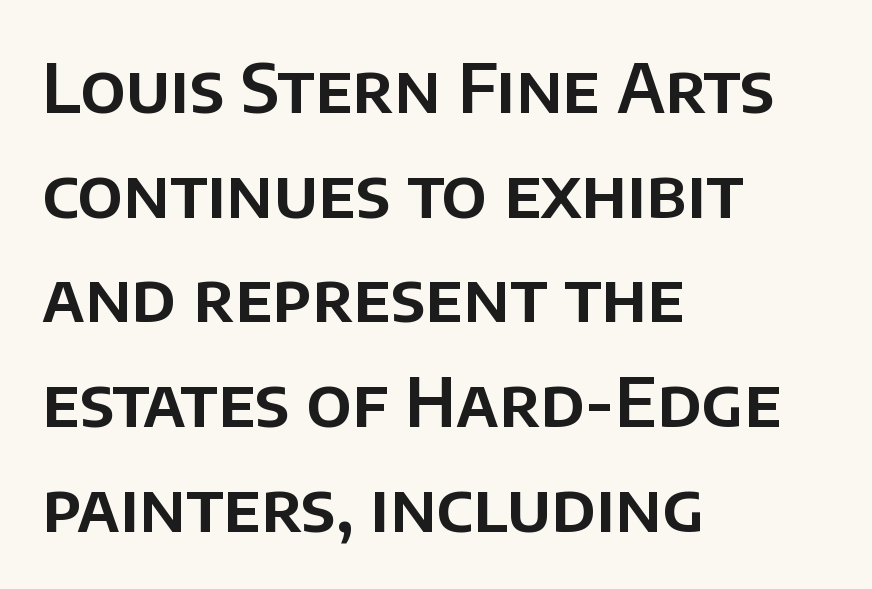
Q: Is the text italic (slanted)? A: No, it is upright.
Q: Is the typeface a serif or a sans-serif typeface? A: Sans-serif.
Q: Is the text underlined? A: No.
Q: How is the paragraph aligned? A: Left-aligned.
Q: Is the spacing between letters normal or unusually wide? A: Normal.
Q: Is the spacing between lines tight, normal or loose? A: Normal.
Q: Width (condensed, normal, or wide)? A: Normal.
Q: Stroke contrast? A: Low.
Q: x-height? A: Large.
Q: Monospaced? A: No.
